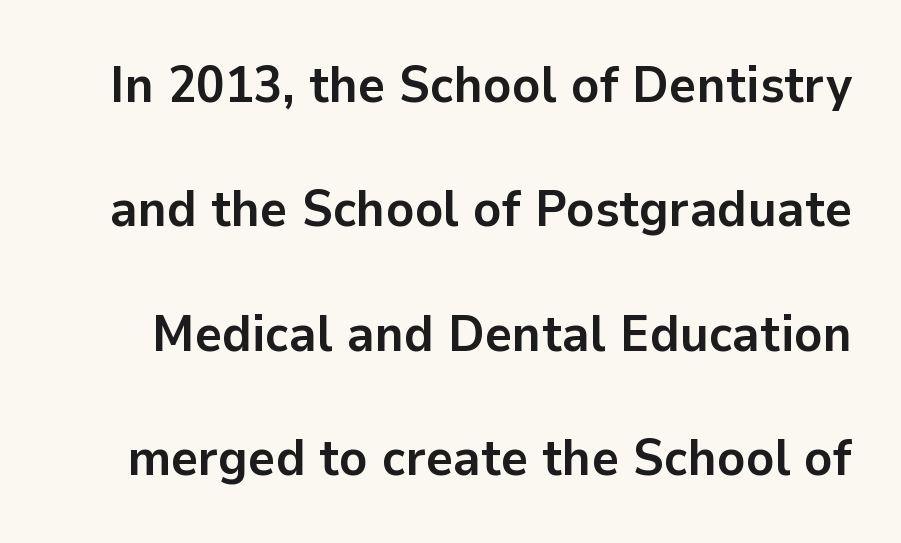
{"serif": "no", "italic": "no", "bold": "yes", "weight": "semibold", "width": "normal", "stroke_contrast": "low", "x_height": "medium", "monospaced": "no", "underline": "no", "line_spacing": "loose", "line_spacing_ratio": 2.39, "letter_spacing": "normal", "letter_spacing_em": 0.0, "glyph_px": 52}
